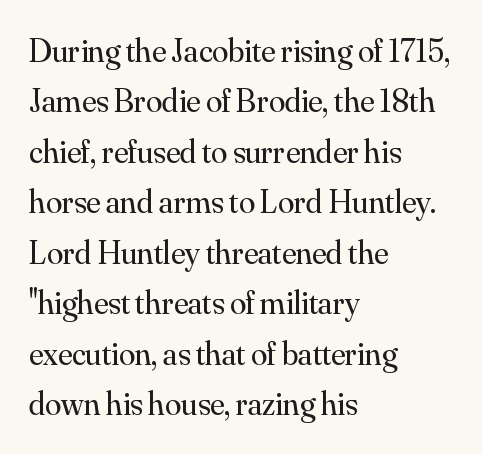
The image shows 33 px regular-weight serif type, upright; set left-aligned, normal line spacing (1.53x), normal letter spacing, not underlined; medium stroke contrast and a small x-height.
